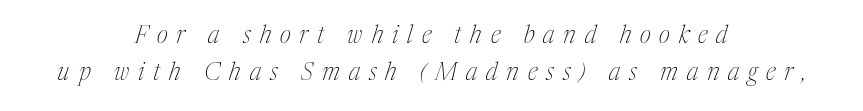
Q: Is the text bold? A: No.
Q: Is the text italic (slanted)? A: Yes, it leans right by about 17 degrees.
Q: Is the text underlined? A: No.
Q: How is the paragraph aligned? A: Centered.
Q: Is the spacing between letters normal or unusually wide? A: Unusually wide.
Q: Is the spacing between lines tight, normal or loose? A: Normal.
